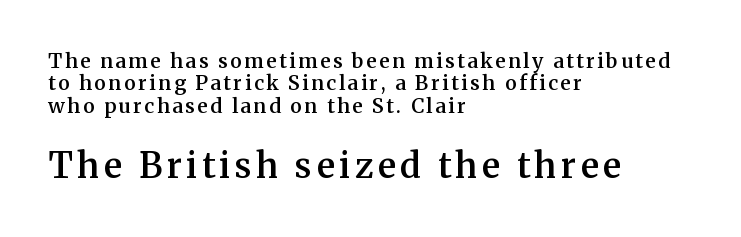
Is this a fixed-width face? No — the glyphs have proportional, varying widths. Rows of type sit shoulder to shoulder in the vertical direction. The glyphs are unaccompanied by any horizontal stroke below them. Regarding serifs, this sample has them. Which margin do the lines hug? The left one — the right edge is uneven.
